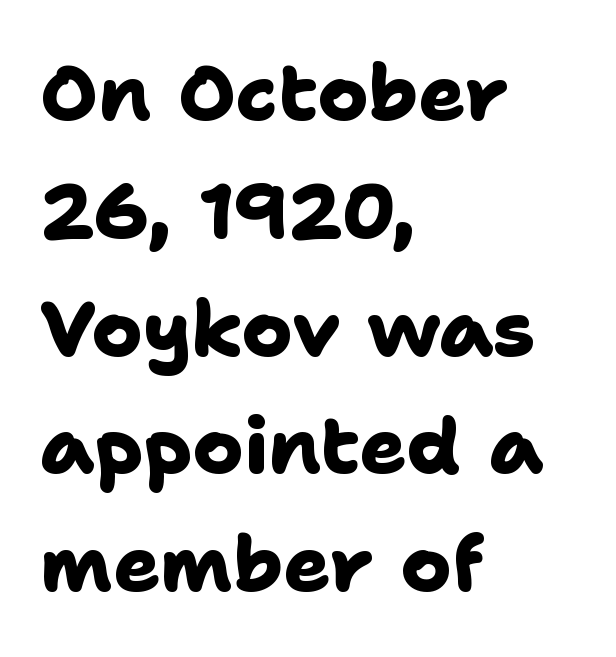
The image shows 78 px heavy sans-serif type; set left-aligned, normal line spacing (1.51x), normal letter spacing, not underlined; low stroke contrast and a medium x-height.
